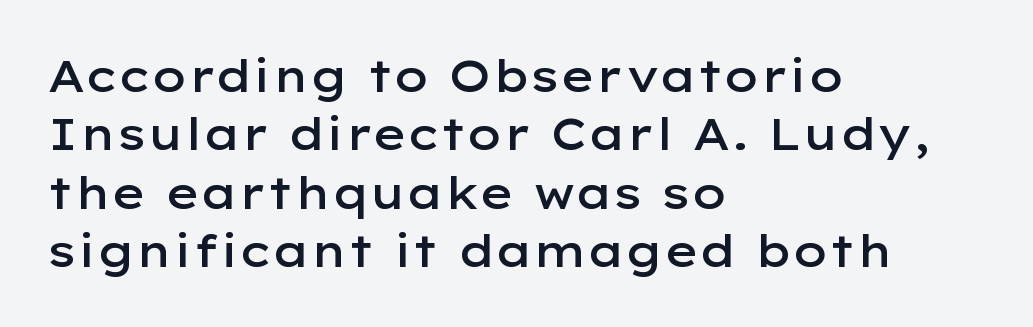
The image shows 45 px semibold, wide sans-serif type, upright; set left-aligned, normal line spacing (1.3x), normal letter spacing, not underlined; low stroke contrast and a medium x-height.
